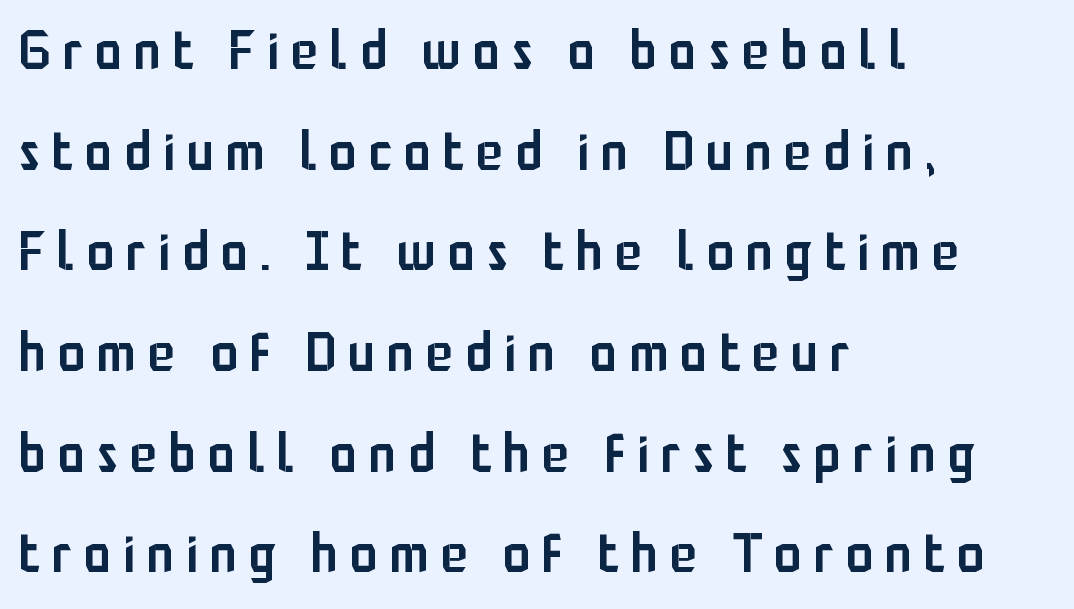
Q: Is the text bold? A: Semi-bold.
Q: Is the text italic (slanted)? A: No, it is upright.
Q: Is the typeface a serif or a sans-serif typeface? A: Sans-serif.
Q: Is the text underlined? A: No.
Q: How is the paragraph aligned? A: Left-aligned.
Q: Is the spacing between letters normal or unusually wide? A: Unusually wide.
Q: Width (condensed, normal, or wide)? A: Condensed.
Q: Stroke contrast? A: Low.
Q: x-height? A: Medium.
Q: Monospaced? A: No.
